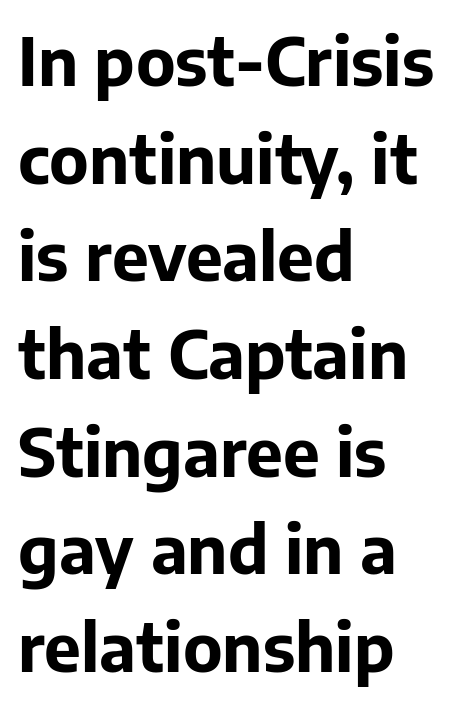
{"serif": "no", "italic": "no", "bold": "yes", "weight": "bold", "width": "normal", "stroke_contrast": "low", "x_height": "medium", "monospaced": "no", "underline": "no", "align": "left", "line_spacing": "normal", "line_spacing_ratio": 1.48, "letter_spacing": "normal", "letter_spacing_em": 0.0, "glyph_px": 66}
